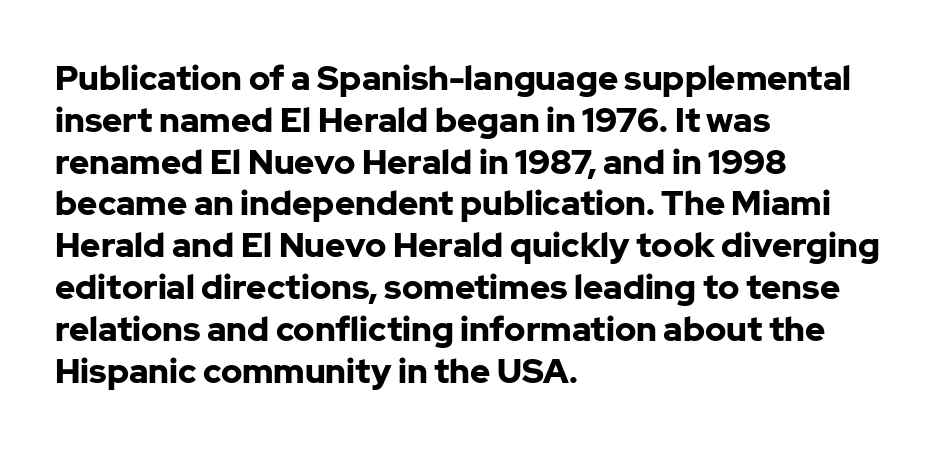
No extra tracking has been applied to these lines. The ragged edge is on the right, which tells us the setting is flush left. I'd call this a sans setting — the letters go barefoot. A roman cut, with each character standing at attention. The characters look thick and weighty, a clear bold.
